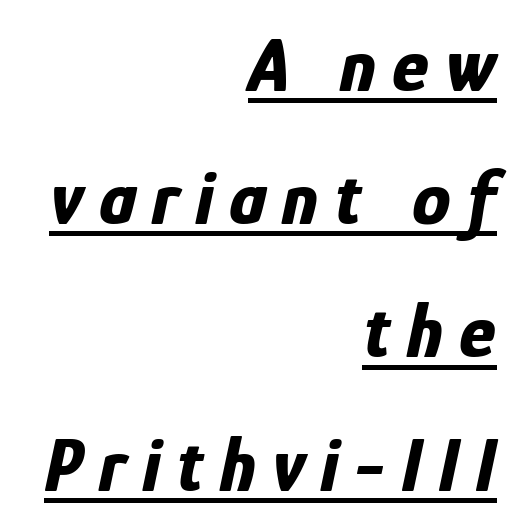
In CSS terms this would be text-align: right. This is underlined copy, the kind a proofreader might mark for attention. The type is letterspaced generously, with wide tracking. What weight is shown? A full bold with thick strokes. The rendering uses natural spacing where letterforms have individual widths. The specimen reads as italic at a glance.
